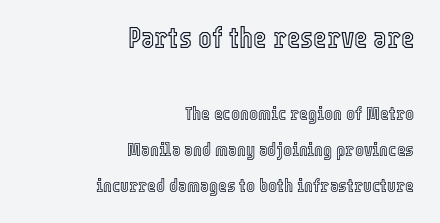
The image shows 29 px condensed type, upright; set right-aligned, loose line spacing (1.91x), normal letter spacing, not underlined; the first (top) block is 1.53x larger; a medium x-height.
